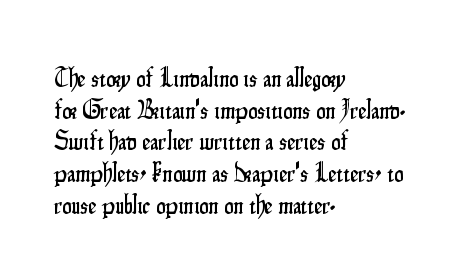
The image shows 26 px text type, upright; set left-aligned, line spacing 1.22x, normal letter spacing, not underlined.
